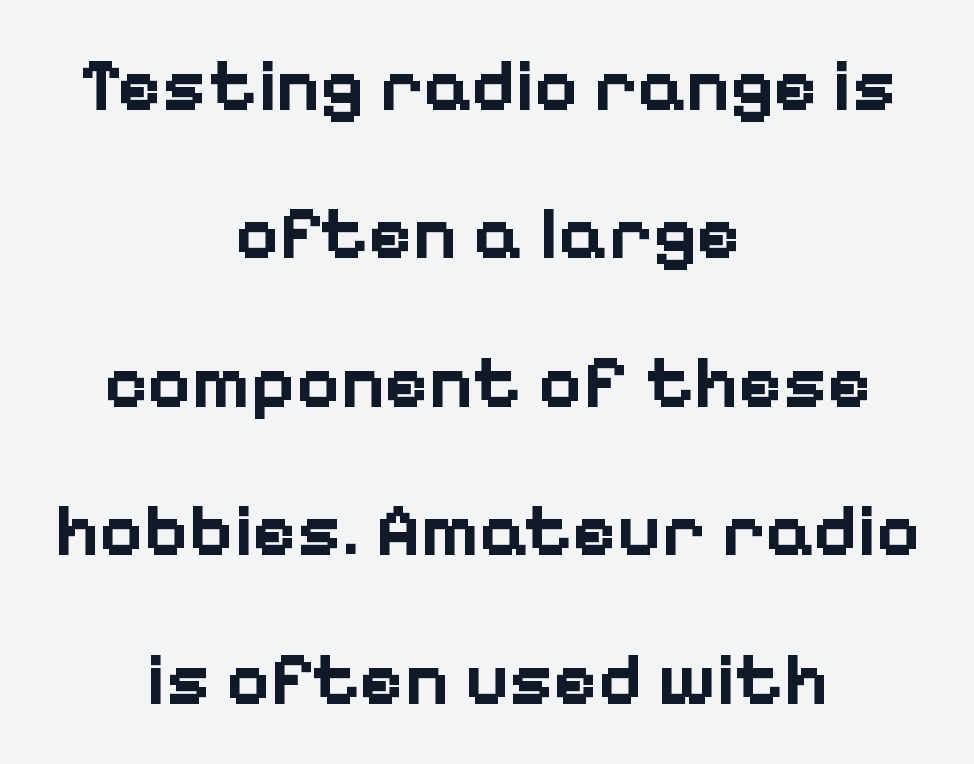
{"serif": "no", "italic": "no", "bold": "yes", "weight": "bold", "width": "normal", "stroke_contrast": "low", "x_height": "medium", "monospaced": "no", "underline": "no", "align": "center", "line_spacing": "loose", "line_spacing_ratio": 1.98, "letter_spacing": "normal", "letter_spacing_em": 0.0, "glyph_px": 75}
